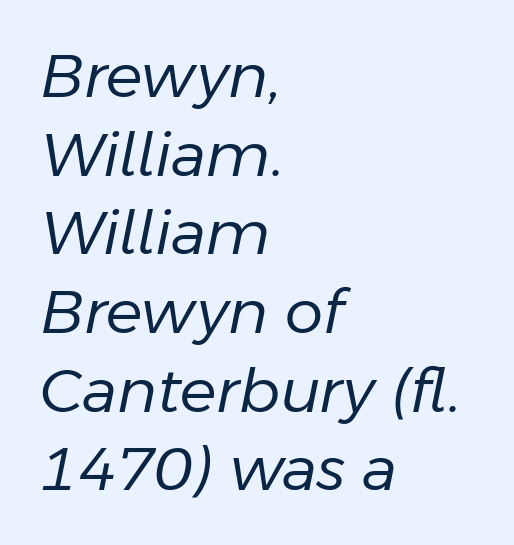
The ragged edge is on the right, which tells us the setting is flush left. The gaps between neighbouring characters are ordinary and unremarkable. Glance below the letters and you will spot only blank space. Leading: standard. The passage shown is not bold in any degree.
